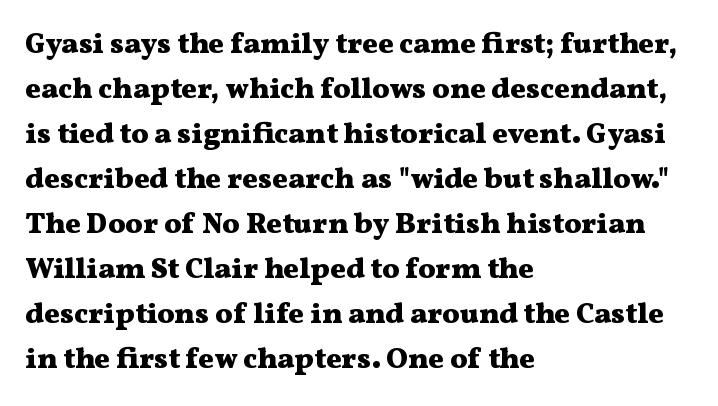
Q: Is the text bold? A: Yes.
Q: Is the text italic (slanted)? A: No, it is upright.
Q: Is the typeface a serif or a sans-serif typeface? A: Serif.
Q: Is the text underlined? A: No.
Q: How is the paragraph aligned? A: Left-aligned.
Q: Is the spacing between letters normal or unusually wide? A: Normal.
Q: Is the spacing between lines tight, normal or loose? A: Normal.
Q: Width (condensed, normal, or wide)? A: Wide.
Q: Stroke contrast? A: Medium.
Q: x-height? A: Medium.
Q: Monospaced? A: No.
